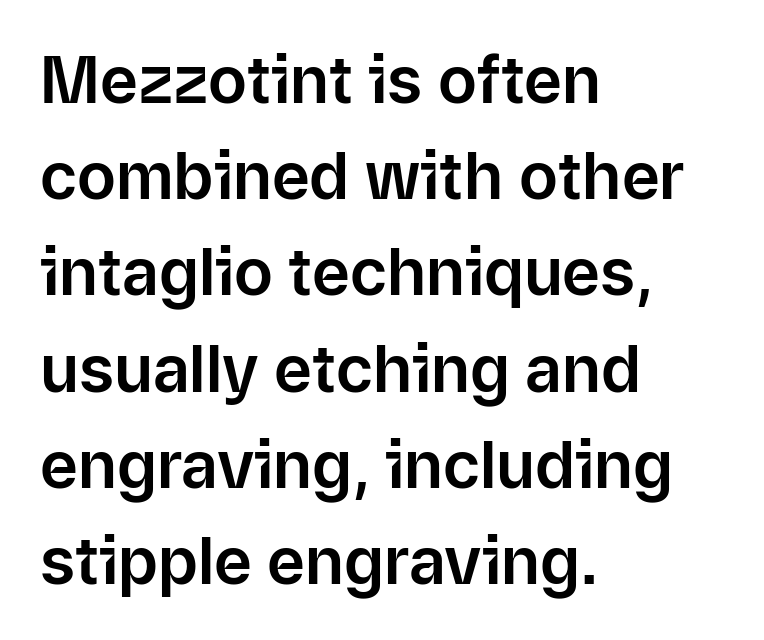
The image shows 65 px sans-serif type, upright; set left-aligned, normal line spacing (1.48x), normal letter spacing, not underlined; low stroke contrast and a medium x-height.
